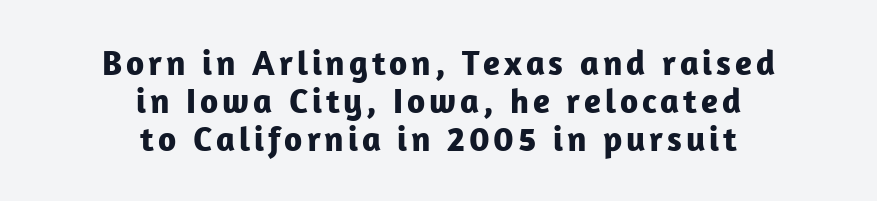
Leading: reduced. Caption: multi-line text, centered on the measure. Looks like regular typesetting: each glyph gets only the width it needs. The specimen reads as upright at a glance. Emphasis by weight is at full strength: bold.
